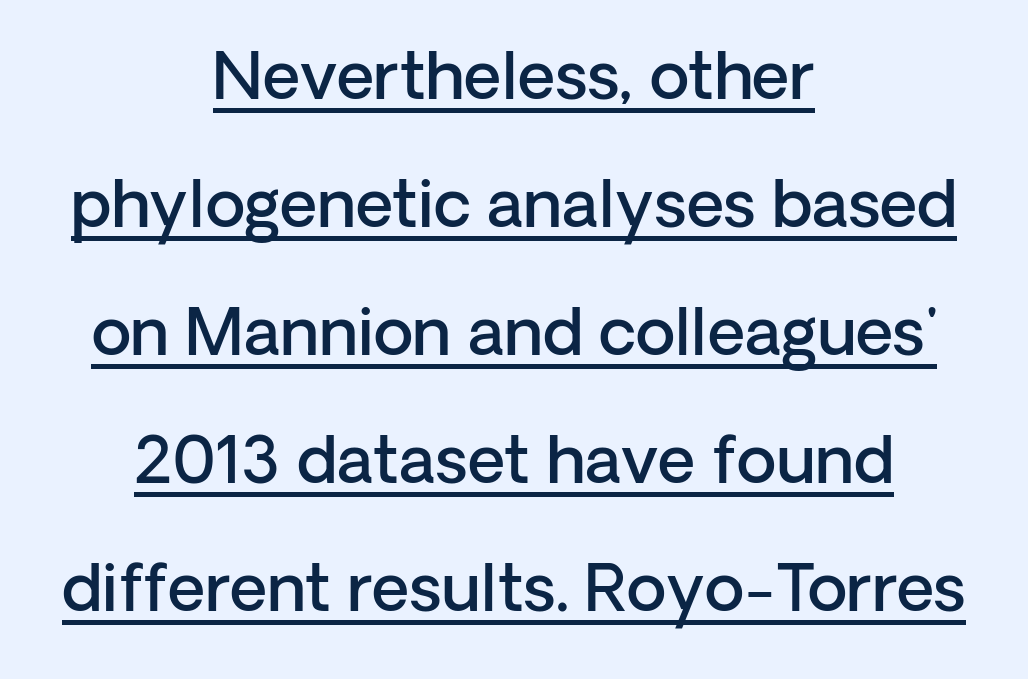
{"serif": "no", "italic": "no", "bold": "semi", "weight": "semibold", "width": "normal", "stroke_contrast": "low", "x_height": "medium", "monospaced": "no", "underline": "yes", "align": "center", "line_spacing": "loose", "line_spacing_ratio": 1.97, "letter_spacing": "normal", "letter_spacing_em": 0.0, "glyph_px": 65}
